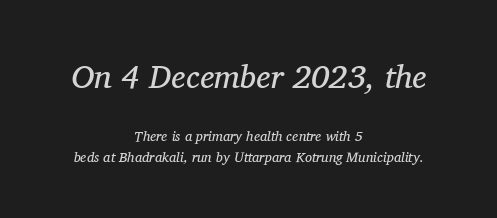
Q: Is the text bold? A: No.
Q: Is the text italic (slanted)? A: Yes, it leans right by about 11 degrees.
Q: Is the typeface a serif or a sans-serif typeface? A: Serif.
Q: Is the text underlined? A: No.
Q: How is the paragraph aligned? A: Centered.
Q: Is the spacing between letters normal or unusually wide? A: Normal.
Q: Is the spacing between lines tight, normal or loose? A: Normal.
Q: Which block of text is set in a larger size, the first (top) or the second (bottom)? A: The first (top) one.
Q: Width (condensed, normal, or wide)? A: Normal.
Q: Stroke contrast? A: Medium.
Q: x-height? A: Medium.
Q: Monospaced? A: No.
